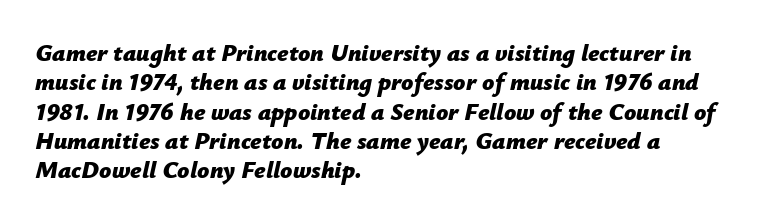
{"italic": "yes", "lean": "right", "slant_degrees": 12, "bold": "yes", "underline": "no", "align": "left", "line_spacing_ratio": 1.22, "letter_spacing": "normal", "letter_spacing_em": 0.0, "glyph_px": 24}
